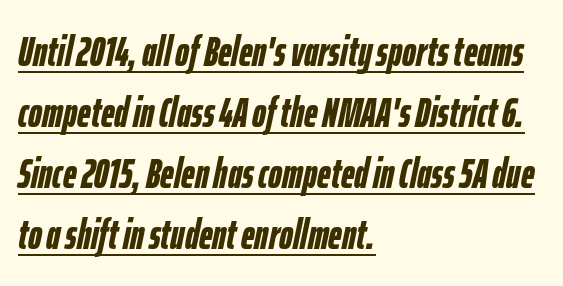
What weight is shown? A full bold with thick strokes. Emphasis is given by a line drawn under the lettering. Is the block centered? No — it sits flush against the left margin. Compared with ordinary roman type, these characters are visibly tilted. Character widths vary here, with narrow letters taking less room than wide ones.
